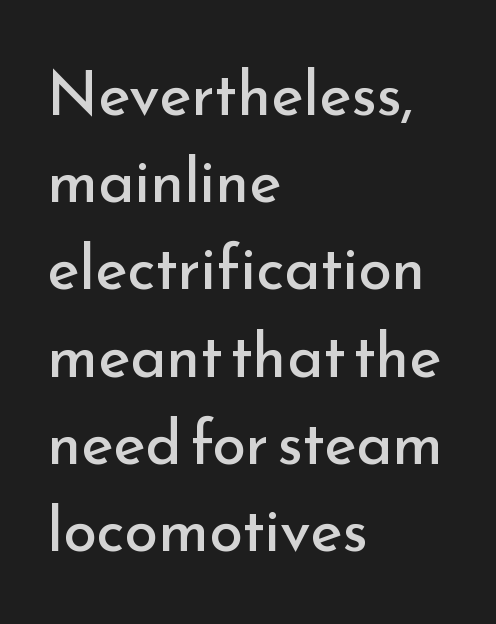
The image shows 61 px regular-weight sans-serif type, upright; set left-aligned, normal line spacing (1.43x), normal letter spacing, not underlined; low stroke contrast and a small x-height.
